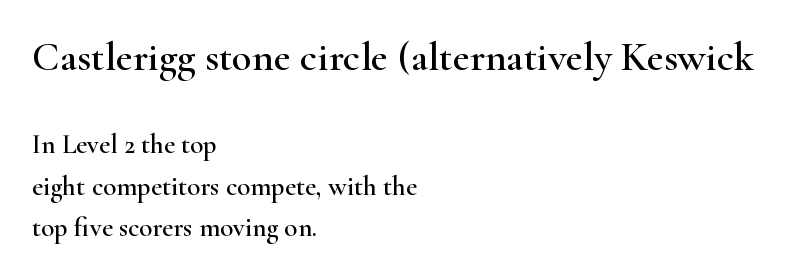
Q: Is the text italic (slanted)? A: No, it is upright.
Q: Is the typeface a serif or a sans-serif typeface? A: Serif.
Q: Is the text underlined? A: No.
Q: How is the paragraph aligned? A: Left-aligned.
Q: Is the spacing between letters normal or unusually wide? A: Normal.
Q: Is the spacing between lines tight, normal or loose? A: Normal.
Q: Which block of text is set in a larger size, the first (top) or the second (bottom)? A: The first (top) one.
Q: Width (condensed, normal, or wide)? A: Wide.
Q: Stroke contrast? A: High.
Q: x-height? A: Small.
Q: Monospaced? A: No.
